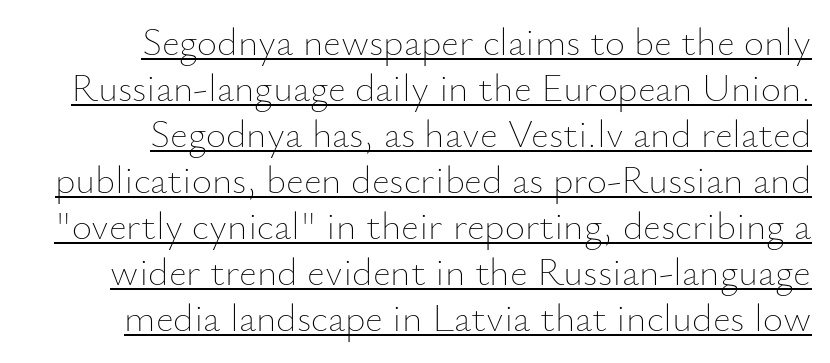
{"italic": "no", "bold": "no", "weight": "thin", "width": "normal", "stroke_contrast": "low", "x_height": "small", "monospaced": "no", "underline": "yes", "align": "right", "line_spacing_ratio": 1.18, "letter_spacing": "normal", "letter_spacing_em": 0.0, "glyph_px": 39}
